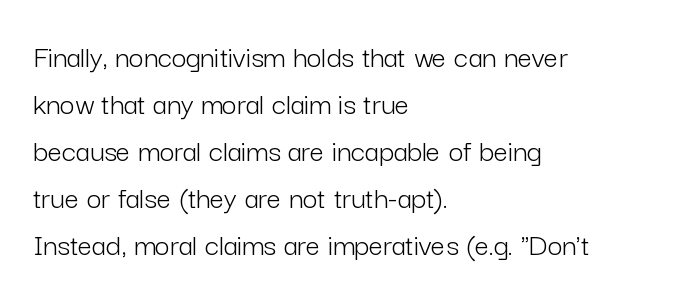
Vertical strokes here are truly vertical. Students, note that the glyphs here touch the page at normal intervals. The rendering uses natural spacing where letterforms have individual widths. Quick note: underline off. Letterform terminals end flat and unadorned throughout the passage.
